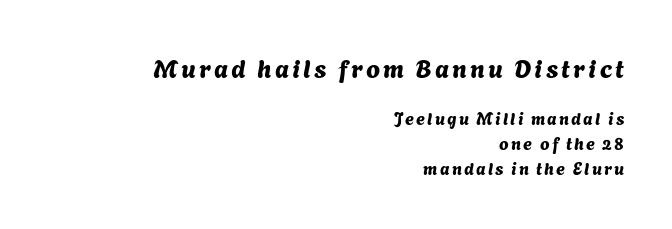
Q: Is the text underlined? A: No.
Q: How is the paragraph aligned? A: Right-aligned.
Q: Is the spacing between lines tight, normal or loose? A: Normal.
Q: Which block of text is set in a larger size, the first (top) or the second (bottom)? A: The first (top) one.
